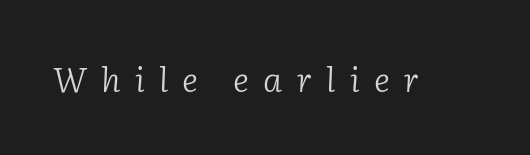
{"serif": "yes", "italic": "yes", "lean": "right", "slant_degrees": 2, "bold": "no", "weight": "light", "width": "normal", "stroke_contrast": "low", "x_height": "medium", "monospaced": "no", "underline": "no", "letter_spacing": "wide", "letter_spacing_em": 0.42, "glyph_px": 34}
